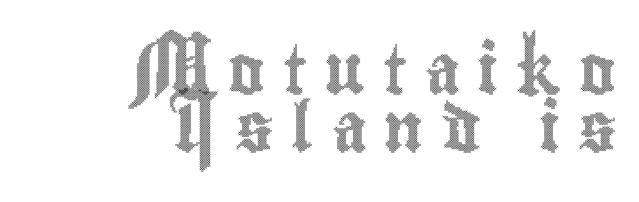
The image shows 49 px condensed type, upright; set right-aligned, line spacing 1.18x, unusually wide letter spacing (+0.36 em), not underlined; a small x-height.
